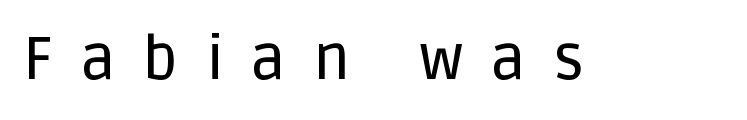
The image shows 60 px sans-serif type, upright; set unusually wide letter spacing (+0.46 em), not underlined; low stroke contrast and a large x-height.
